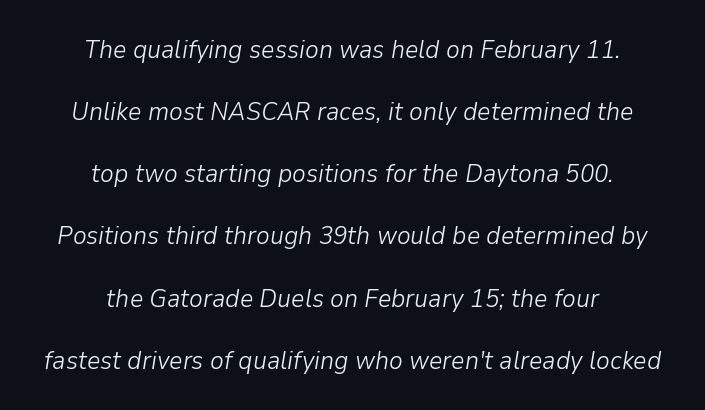
The image shows 26 px text type, italic (leaning right); set centered, loose line spacing (2.39x), normal letter spacing, not underlined.
